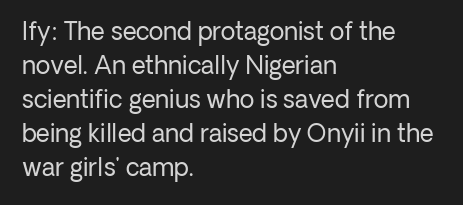
Q: Is the text bold? A: No.
Q: Is the text italic (slanted)? A: No, it is upright.
Q: Is the text underlined? A: No.
Q: How is the paragraph aligned? A: Left-aligned.
Q: Is the spacing between letters normal or unusually wide? A: Normal.
Q: Is the spacing between lines tight, normal or loose? A: Normal.
